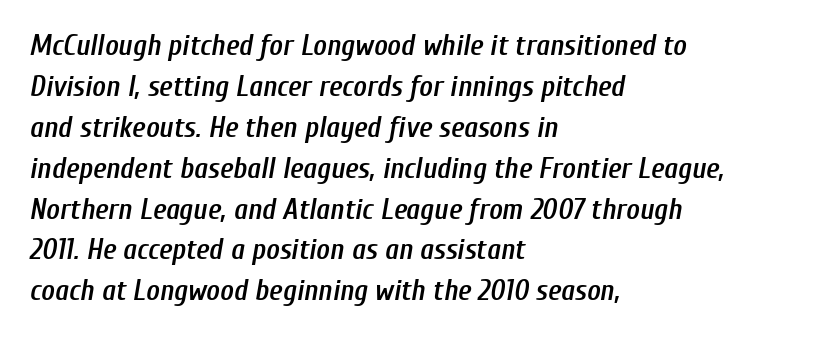
Q: Is the text bold? A: Semi-bold.
Q: Is the text italic (slanted)? A: Yes, it leans right by about 10 degrees.
Q: Is the text underlined? A: No.
Q: How is the paragraph aligned? A: Left-aligned.
Q: Is the spacing between letters normal or unusually wide? A: Normal.
Q: Is the spacing between lines tight, normal or loose? A: Normal.
Q: Width (condensed, normal, or wide)? A: Condensed.
Q: Stroke contrast? A: Low.
Q: x-height? A: Medium.
Q: Monospaced? A: No.
